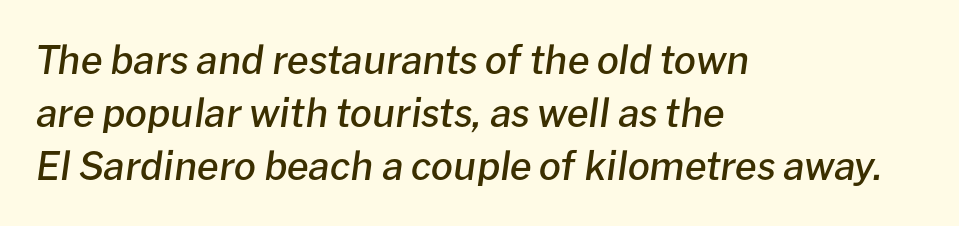
Semibold letterforms, between regular and bold. Evenly set lines give the paragraph a standard silhouette. Does the copy run flush right? No — it runs flush left. The letterforms sit shoulder to shoulder at normal distance. Here the designer chose a conventional face with non-uniform glyph widths.
